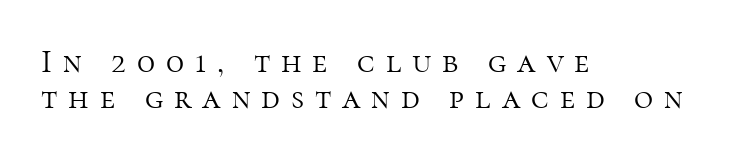
Observe the wide spacing: letters keep a clear distance from each other. Horizontal alignment here is leftward, the default for most running prose. These lines were composed using upright roman letters. The zone under the glyphs is completely vacant. Serifs: yes, visible at the terminals of the letterforms.
